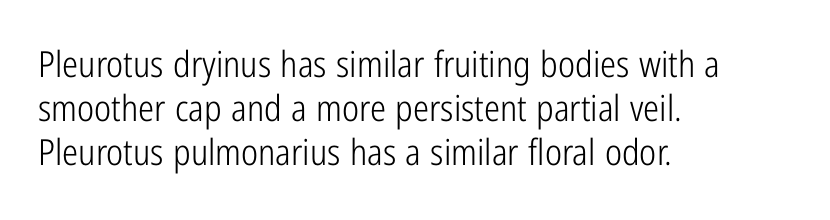
The face used here is proportionally spaced, like ordinary book or web type. The passage shown is not bold in any degree. The face used here is rendered with its standard letterfit. Descender tails drop into unmarked territory.
